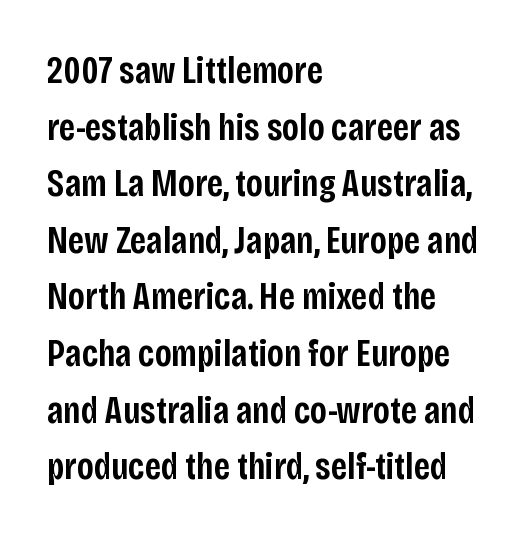
The image shows 38 px semibold, condensed sans-serif type, upright; set left-aligned, normal line spacing (1.49x), normal letter spacing, not underlined; low stroke contrast and a large x-height.
